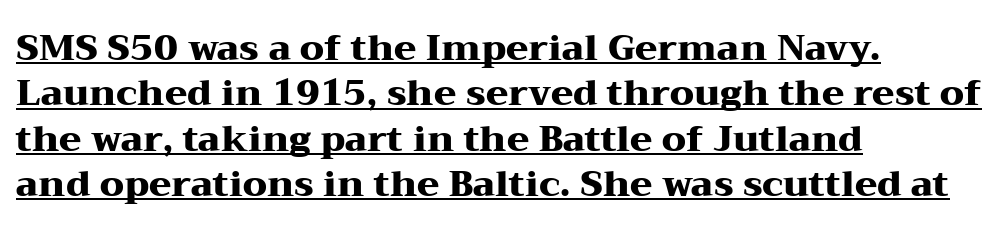
{"serif": "yes", "italic": "no", "bold": "yes", "weight": "heavy", "width": "wide", "stroke_contrast": "medium", "x_height": "medium", "monospaced": "no", "underline": "yes", "align": "left", "line_spacing": "normal", "line_spacing_ratio": 1.26, "letter_spacing": "normal", "letter_spacing_em": 0.0, "glyph_px": 36}
